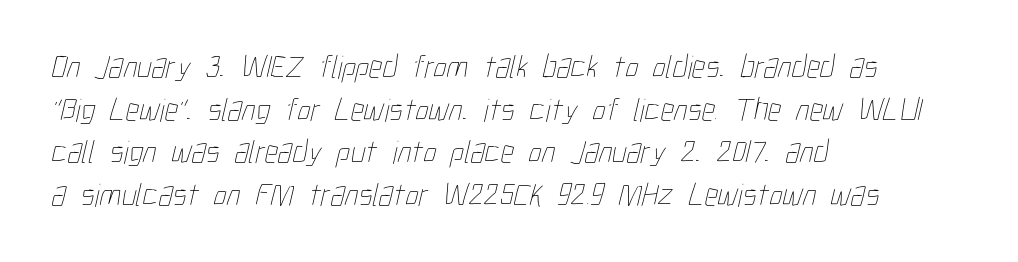
The image shows 33 px thin, condensed type; set left-aligned, normal line spacing (1.29x), normal letter spacing, not underlined; low stroke contrast and a medium x-height.
